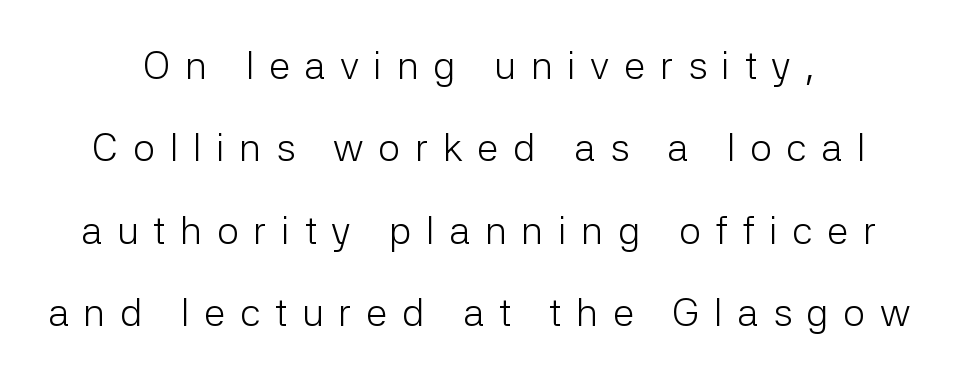
{"serif": "no", "italic": "no", "bold": "no", "weight": "light", "width": "normal", "stroke_contrast": "low", "x_height": "medium", "monospaced": "no", "underline": "no", "line_spacing": "loose", "line_spacing_ratio": 2.11, "letter_spacing": "wide", "letter_spacing_em": 0.37, "glyph_px": 39}
